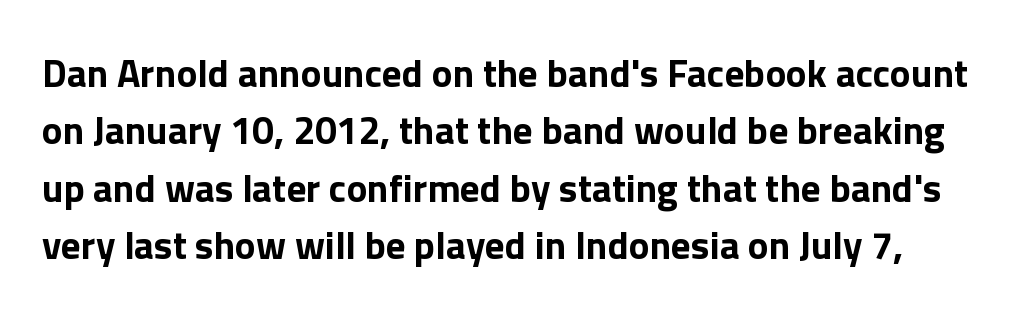
Letters rest on an invisible, unmarked baseline. Varying glyph widths throughout — classic text-font behaviour. Italic? Not at all — the glyphs are vertical. Letterform terminals end flat and unadorned throughout the passage. Chunky letters — that's bold for sure.
